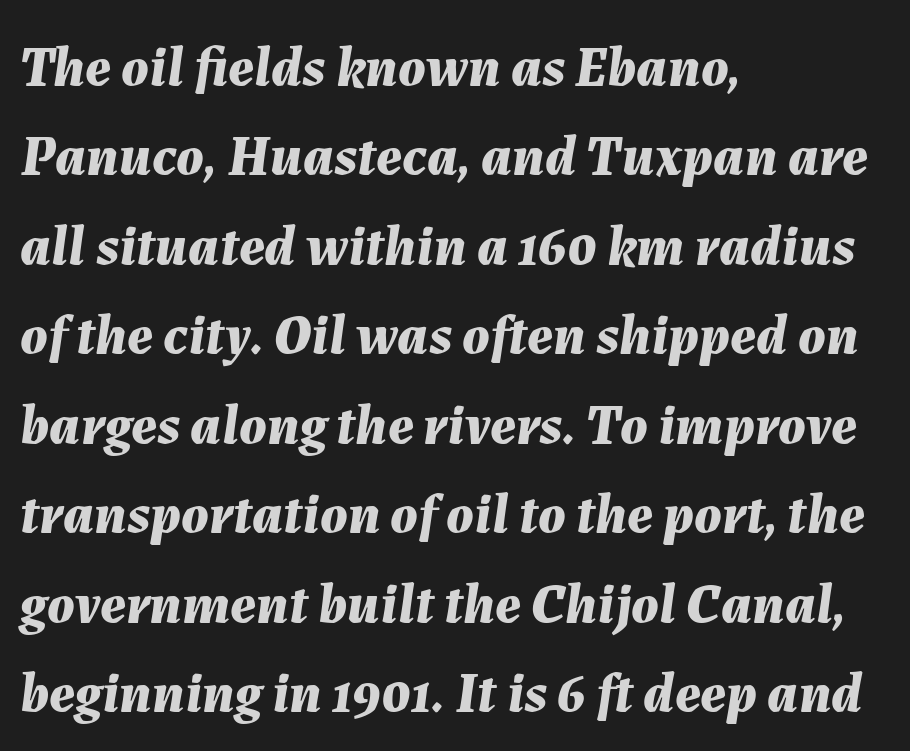
Q: Is the text bold? A: Yes.
Q: Is the text italic (slanted)? A: Yes, it leans right by about 7 degrees.
Q: Is the text underlined? A: No.
Q: How is the paragraph aligned? A: Left-aligned.
Q: Is the spacing between letters normal or unusually wide? A: Normal.
Q: Is the spacing between lines tight, normal or loose? A: Normal.
Q: Width (condensed, normal, or wide)? A: Normal.
Q: Stroke contrast? A: Medium.
Q: x-height? A: Medium.
Q: Monospaced? A: No.
